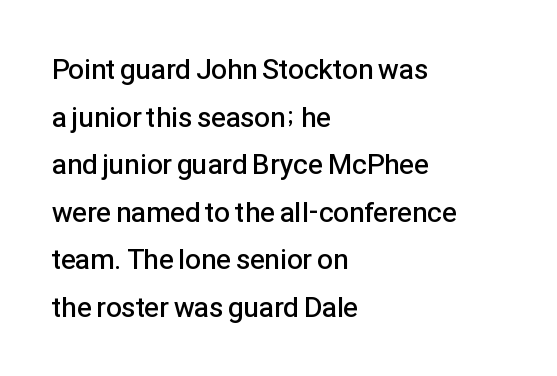
{"serif": "no", "italic": "no", "bold": "semi", "weight": "semibold", "width": "normal", "stroke_contrast": "low", "x_height": "medium", "monospaced": "no", "underline": "no", "align": "left", "line_spacing": "normal", "line_spacing_ratio": 1.7, "letter_spacing": "normal", "letter_spacing_em": 0.0, "glyph_px": 28}
